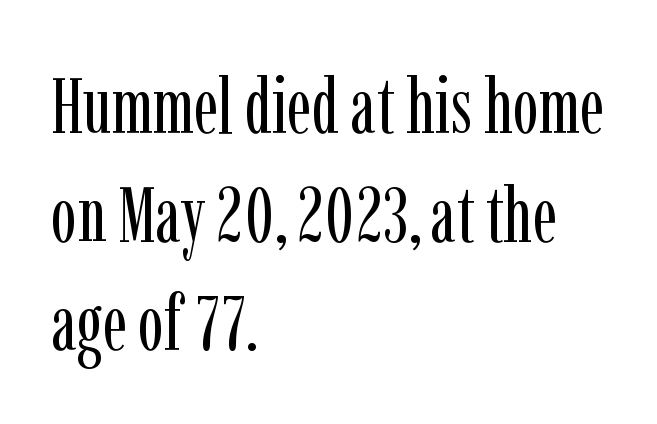
The image shows 77 px regular-weight, condensed serif type, upright; set left-aligned, normal line spacing (1.41x), normal letter spacing, not underlined; low stroke contrast and a medium x-height.
